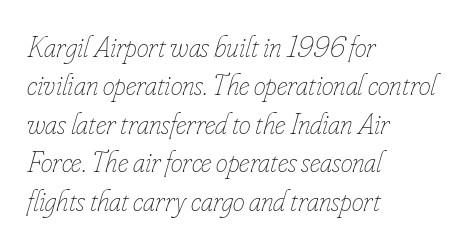
Q: Is the text bold? A: No.
Q: Is the text italic (slanted)? A: Yes, it leans right by about 16 degrees.
Q: Is the text underlined? A: No.
Q: How is the paragraph aligned? A: Left-aligned.
Q: Is the spacing between letters normal or unusually wide? A: Normal.
Q: Is the spacing between lines tight, normal or loose? A: Normal.
Q: Width (condensed, normal, or wide)? A: Condensed.
Q: Stroke contrast? A: Low.
Q: x-height? A: Small.
Q: Monospaced? A: No.
